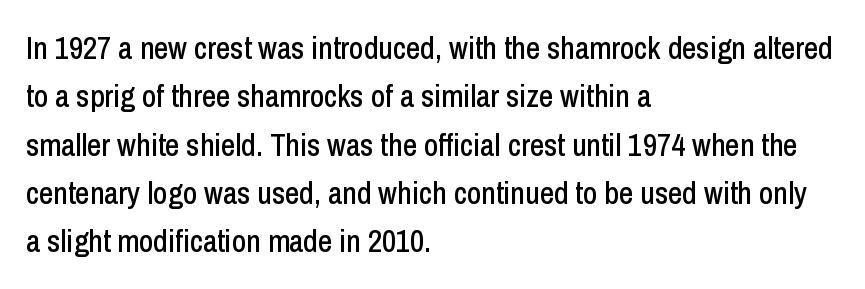
{"serif": "no", "italic": "no", "width": "condensed", "stroke_contrast": "low", "x_height": "medium", "monospaced": "no", "underline": "no", "align": "left", "line_spacing": "normal", "line_spacing_ratio": 1.56, "letter_spacing": "normal", "letter_spacing_em": 0.0, "glyph_px": 31}
